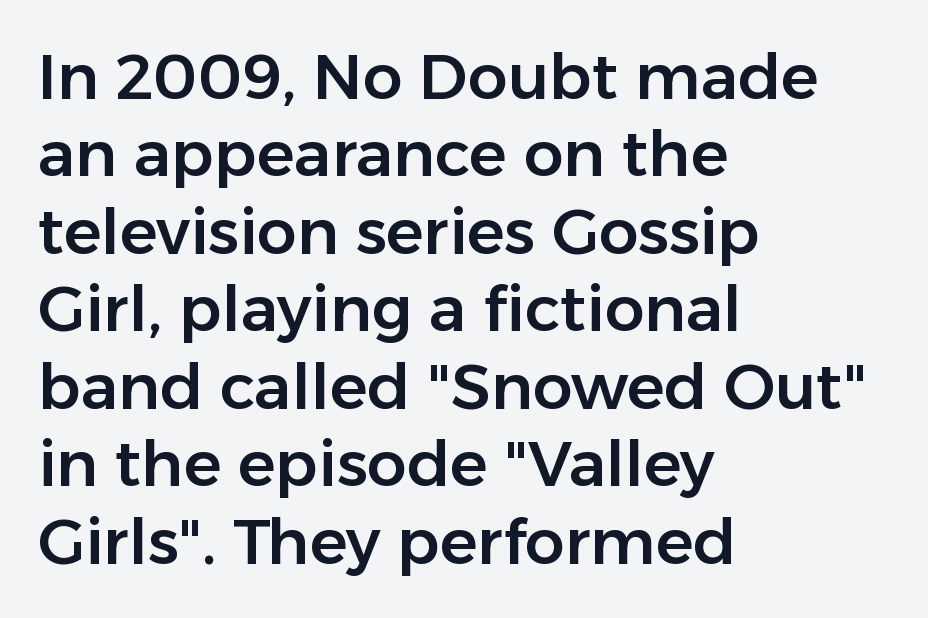
{"serif": "no", "italic": "no", "width": "normal", "stroke_contrast": "low", "x_height": "medium", "monospaced": "no", "underline": "no", "align": "left", "line_spacing_ratio": 1.23, "letter_spacing": "normal", "letter_spacing_em": 0.0, "glyph_px": 63}
